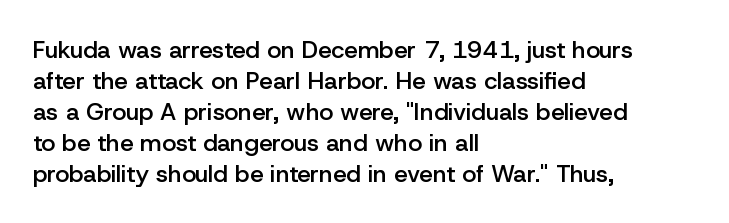
The image shows 24 px text type, upright; set left-aligned, normal line spacing (1.29x), normal letter spacing, not underlined.
